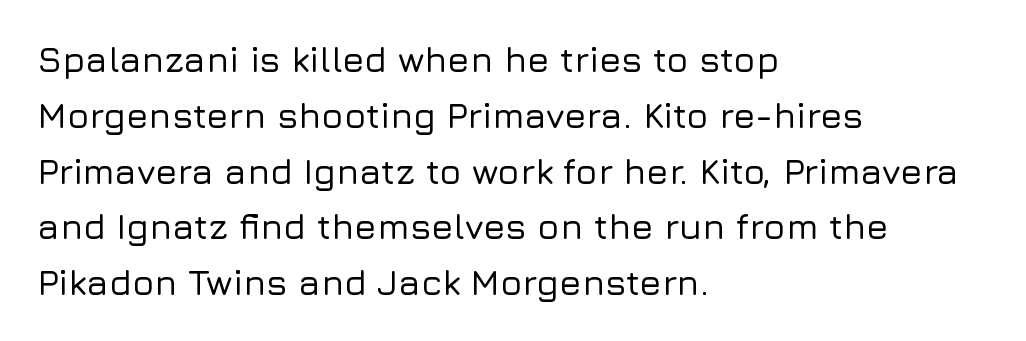
{"serif": "no", "italic": "no", "width": "normal", "stroke_contrast": "low", "x_height": "medium", "monospaced": "no", "underline": "no", "align": "left", "line_spacing": "normal", "line_spacing_ratio": 1.55, "letter_spacing": "normal", "letter_spacing_em": 0.0, "glyph_px": 36}
